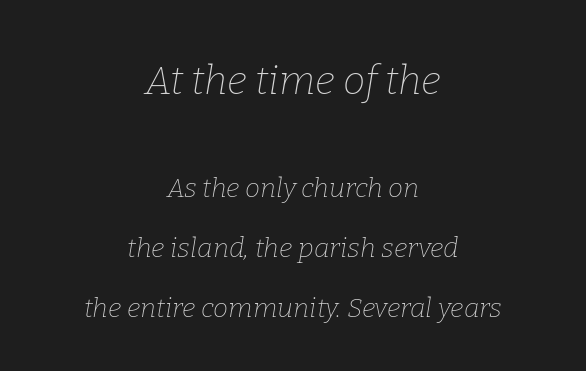
Q: Is the text bold? A: No.
Q: Is the text italic (slanted)? A: Yes, it leans right by about 9 degrees.
Q: Is the typeface a serif or a sans-serif typeface? A: Serif.
Q: Is the text underlined? A: No.
Q: How is the paragraph aligned? A: Centered.
Q: Is the spacing between letters normal or unusually wide? A: Normal.
Q: Is the spacing between lines tight, normal or loose? A: Loose.
Q: Which block of text is set in a larger size, the first (top) or the second (bottom)? A: The first (top) one.
Q: Width (condensed, normal, or wide)? A: Normal.
Q: Stroke contrast? A: Low.
Q: x-height? A: Medium.
Q: Monospaced? A: No.
